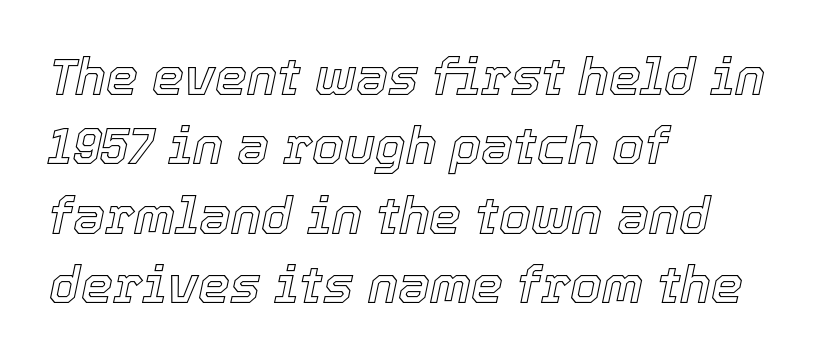
Q: Is the text italic (slanted)? A: Yes, it leans right by about 12 degrees.
Q: Is the text underlined? A: No.
Q: How is the paragraph aligned? A: Left-aligned.
Q: Is the spacing between letters normal or unusually wide? A: Normal.
Q: Is the spacing between lines tight, normal or loose? A: Normal.
Q: Width (condensed, normal, or wide)? A: Normal.
Q: x-height? A: Medium.
Q: Monospaced? A: No.
